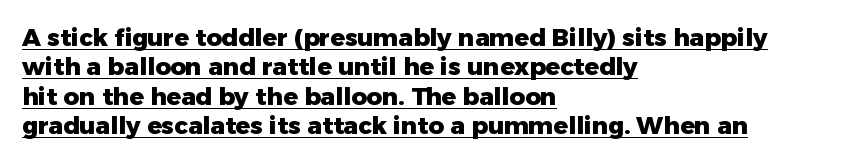
A dark, heavy texture on the line: the type is bold. Here the glyphs are tracked normally, forming tight word shapes. Notice how the stems are strictly vertical — no italics here. This rendering uses left alignment, leaving the right contour irregular.
